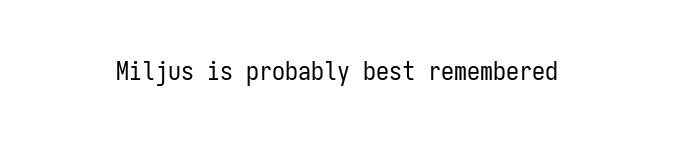
A roman cut, with each character standing at attention. Decoration check: the copy has no underline. The gaps between neighbouring characters are ordinary and unremarkable. Bold? No — there's no thickening of the strokes.
